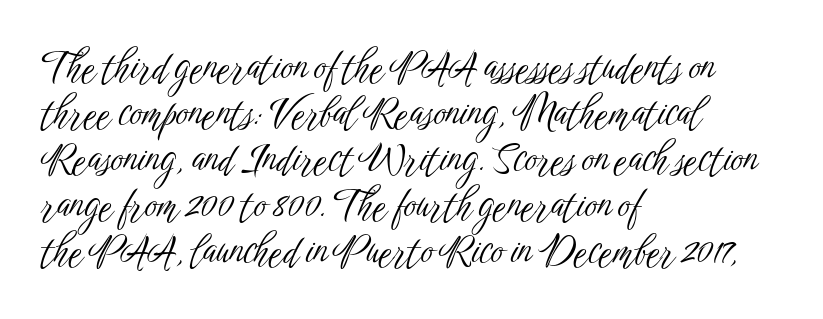
Q: Is the text bold? A: No.
Q: Is the text italic (slanted)? A: Yes.
Q: Is the typeface a serif or a sans-serif typeface? A: Sans-serif.
Q: Is the text underlined? A: No.
Q: How is the paragraph aligned? A: Left-aligned.
Q: Is the spacing between letters normal or unusually wide? A: Normal.
Q: Width (condensed, normal, or wide)? A: Condensed.
Q: Stroke contrast? A: Low.
Q: x-height? A: Medium.
Q: Monospaced? A: No.
